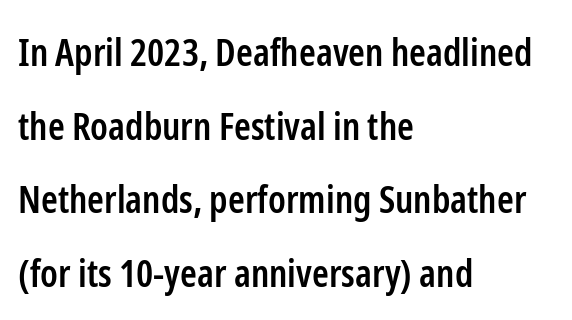
The font is running at a semibold setting, under full bold. Proportional: the letters do not fall into vertical columns. The paragraph shown leans on its left margin. Leading: increased. Letters rest on an invisible, unmarked baseline. Caption: standard tracking, unaltered.
